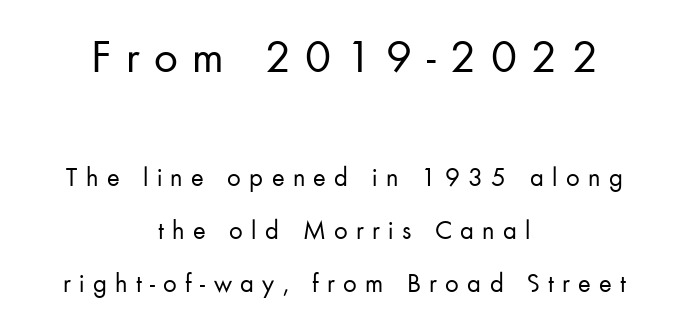
Q: Is the text bold? A: No.
Q: Is the text italic (slanted)? A: No, it is upright.
Q: Is the typeface a serif or a sans-serif typeface? A: Sans-serif.
Q: Is the text underlined? A: No.
Q: How is the paragraph aligned? A: Centered.
Q: Is the spacing between letters normal or unusually wide? A: Unusually wide.
Q: Is the spacing between lines tight, normal or loose? A: Loose.
Q: Which block of text is set in a larger size, the first (top) or the second (bottom)? A: The first (top) one.
Q: Width (condensed, normal, or wide)? A: Normal.
Q: Stroke contrast? A: Low.
Q: x-height? A: Small.
Q: Monospaced? A: No.
